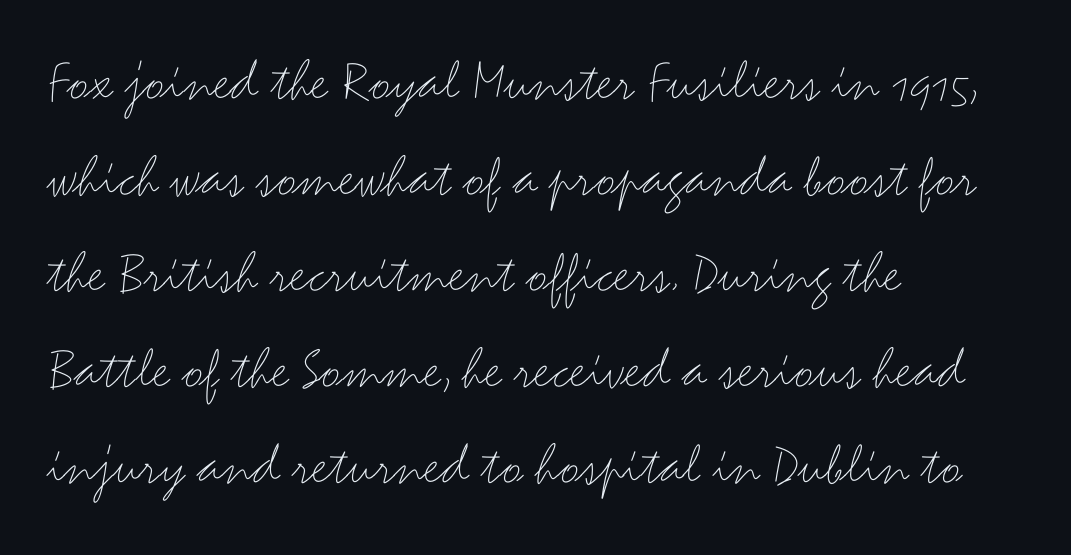
Q: Is the text bold? A: No.
Q: Is the text italic (slanted)? A: Yes.
Q: Is the typeface a serif or a sans-serif typeface? A: Sans-serif.
Q: Is the text underlined? A: No.
Q: How is the paragraph aligned? A: Left-aligned.
Q: Is the spacing between letters normal or unusually wide? A: Normal.
Q: Is the spacing between lines tight, normal or loose? A: Normal.
Q: Width (condensed, normal, or wide)? A: Wide.
Q: Stroke contrast? A: Medium.
Q: x-height? A: Small.
Q: Monospaced? A: No.
